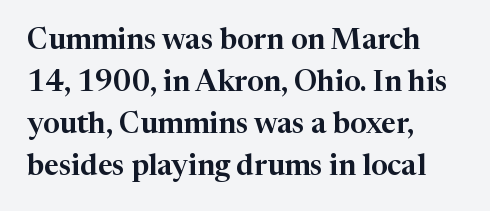
{"serif": "yes", "italic": "no", "width": "normal", "stroke_contrast": "high", "x_height": "medium", "monospaced": "no", "underline": "no", "align": "left", "line_spacing": "normal", "line_spacing_ratio": 1.45, "letter_spacing": "normal", "letter_spacing_em": 0.0, "glyph_px": 29}
